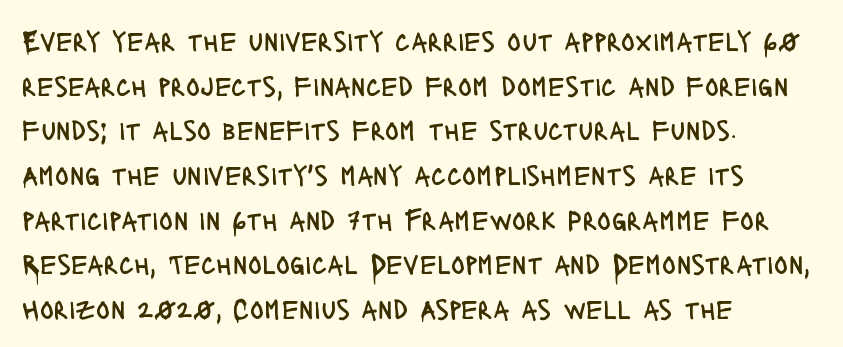
The ragged edge is on the right, which tells us the setting is flush left. Nope, no serifs anywhere on these letters. Letters rest on an invisible, unmarked baseline. Varying glyph widths throughout — classic text-font behaviour.
